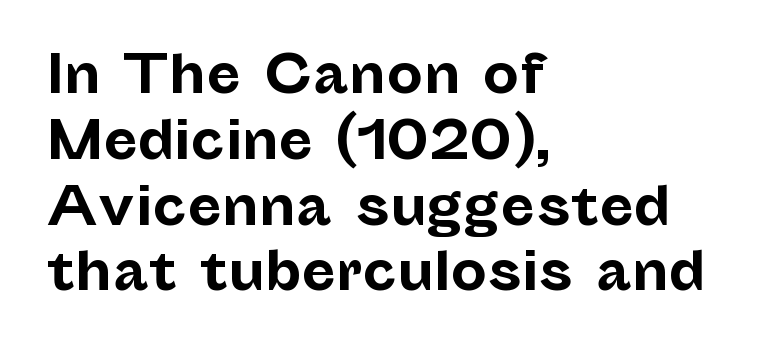
The image shows 51 px bold sans-serif type, upright; set left-aligned, normal line spacing (1.29x), normal letter spacing, not underlined; low stroke contrast and a medium x-height.
